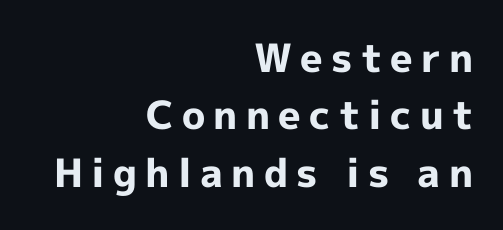
Q: Is the text bold? A: Yes.
Q: Is the text italic (slanted)? A: No, it is upright.
Q: Is the typeface a serif or a sans-serif typeface? A: Sans-serif.
Q: Is the text underlined? A: No.
Q: How is the paragraph aligned? A: Right-aligned.
Q: Is the spacing between letters normal or unusually wide? A: Unusually wide.
Q: Is the spacing between lines tight, normal or loose? A: Normal.
Q: Width (condensed, normal, or wide)? A: Normal.
Q: x-height? A: Medium.
Q: Monospaced? A: No.
